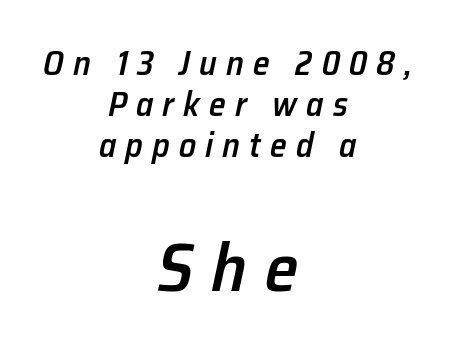
The image shows 68 px semibold type, italic (leaning right); set centered, line spacing 1.2x, unusually wide letter spacing (+0.27 em), not underlined; the second (bottom) block is 2.0x larger; low stroke contrast and a medium x-height.
